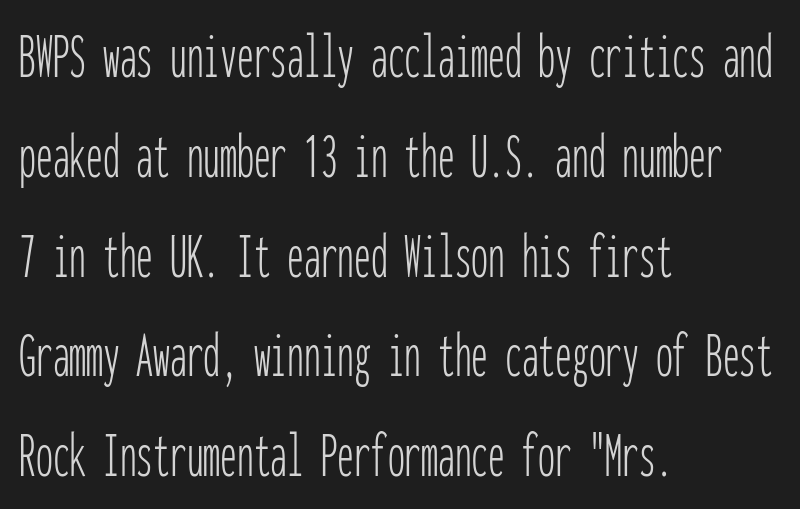
Fixed-width glyphs throughout — classic coding-font behaviour. Characters follow at the spacing the type designer built in. Each row of text sits above clean, open space. The typesetting does not lean heavy: it is not bold.
